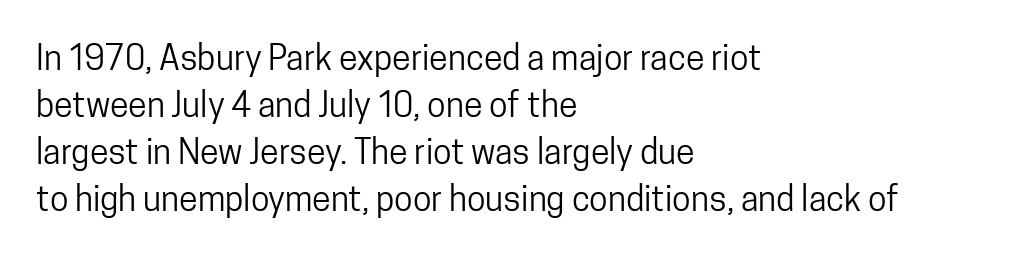
This block has exactly the height ordinary leading produces. The strokes carry an ordinary text weight at most. Each row of text sits above clean, open space. This sample has the flowing, uneven cadence of proportional lettering. When letters stand straight like this, we call the style roman or upright.
